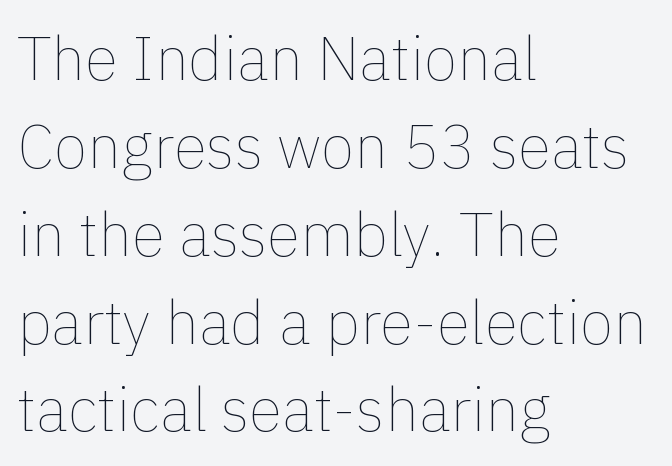
Q: Is the text bold? A: No.
Q: Is the text italic (slanted)? A: No, it is upright.
Q: Is the text underlined? A: No.
Q: How is the paragraph aligned? A: Left-aligned.
Q: Is the spacing between letters normal or unusually wide? A: Normal.
Q: Is the spacing between lines tight, normal or loose? A: Normal.
Q: Width (condensed, normal, or wide)? A: Normal.
Q: x-height? A: Medium.
Q: Monospaced? A: No.
